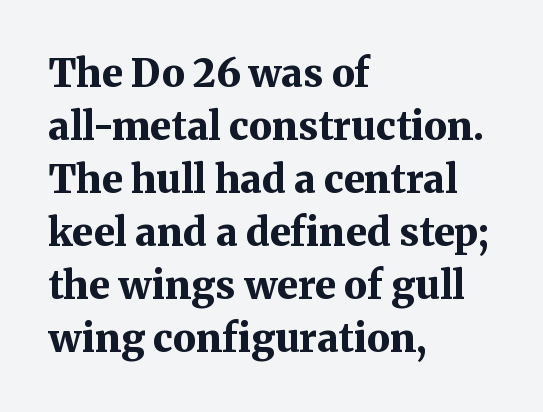
{"serif": "yes", "italic": "no", "bold": "yes", "weight": "bold", "width": "normal", "stroke_contrast": "medium", "x_height": "medium", "monospaced": "no", "underline": "no", "align": "left", "line_spacing": "normal", "line_spacing_ratio": 1.36, "letter_spacing": "normal", "letter_spacing_em": 0.0, "glyph_px": 39}
